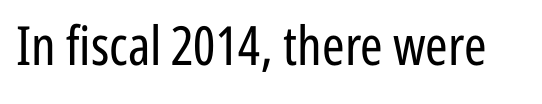
{"serif": "no", "italic": "no", "bold": "no", "weight": "regular", "width": "condensed", "stroke_contrast": "low", "x_height": "medium", "monospaced": "no", "underline": "no", "letter_spacing": "normal", "letter_spacing_em": 0.0, "glyph_px": 54}
